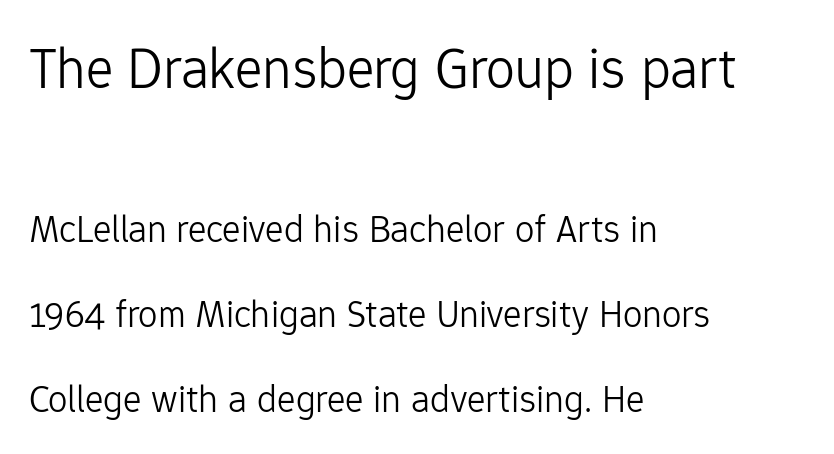
Q: Is the text bold? A: No.
Q: Is the text italic (slanted)? A: No, it is upright.
Q: Is the typeface a serif or a sans-serif typeface? A: Sans-serif.
Q: Is the text underlined? A: No.
Q: How is the paragraph aligned? A: Left-aligned.
Q: Is the spacing between letters normal or unusually wide? A: Normal.
Q: Is the spacing between lines tight, normal or loose? A: Loose.
Q: Which block of text is set in a larger size, the first (top) or the second (bottom)? A: The first (top) one.
Q: Width (condensed, normal, or wide)? A: Normal.
Q: Stroke contrast? A: Low.
Q: x-height? A: Medium.
Q: Monospaced? A: No.
